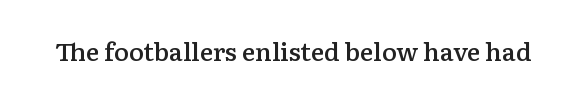
{"italic": "no", "bold": "semi", "underline": "no", "letter_spacing": "normal", "letter_spacing_em": 0.0, "glyph_px": 25}
